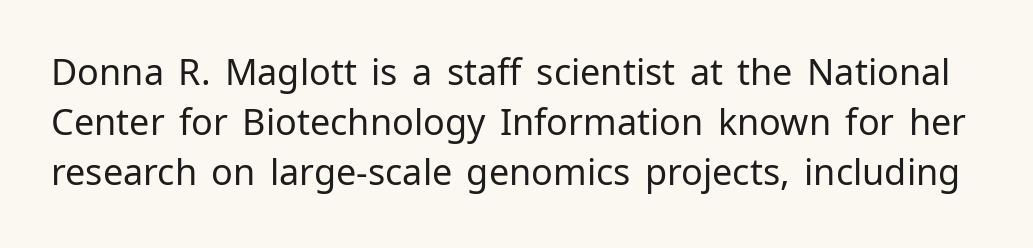
The image shows 36 px regular-weight sans-serif type, upright; set normal line spacing (1.39x), normal letter spacing, not underlined; low stroke contrast and a medium x-height.
